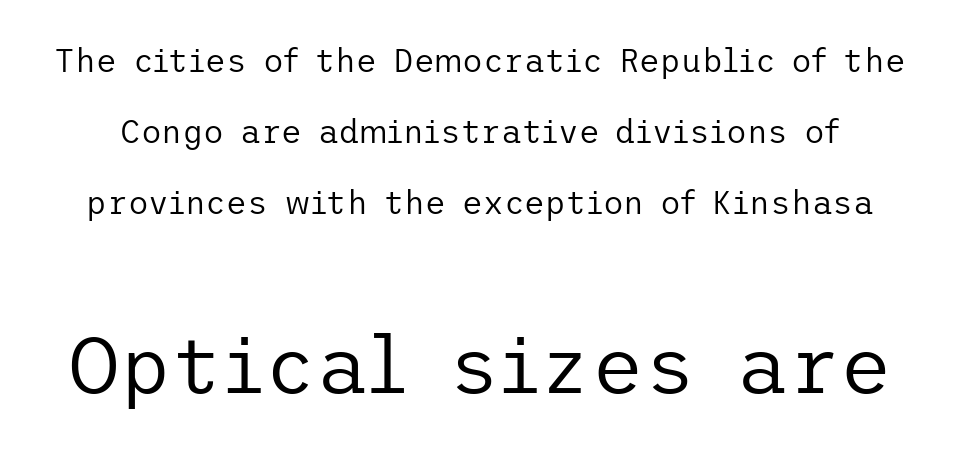
Upright lettering throughout. Look at the glyph heights: the lower group is clearly the bigger setting. The letters look calm and open, with moderate or lighter stems. Leading is clearly above the norm, producing a sparse column. Plain, unruled lines of type.
